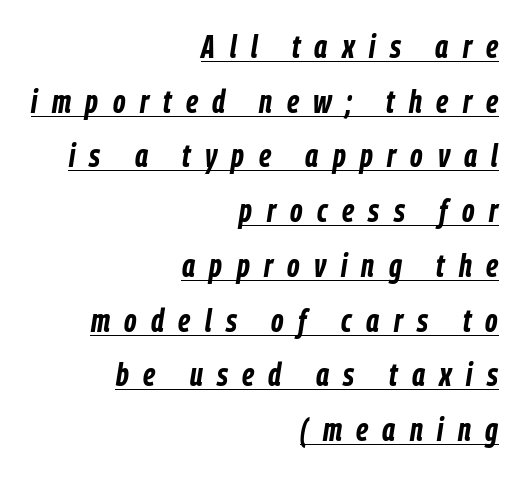
A typesetter would call this heavily tracked-out type. Descenders here cross a horizontal rule under the line. Observe the lean: these are italic letterforms. Which margin do the lines hug? The right one — the left edge is uneven. Each letter keeps its own natural width here, so spacing adapts to shape. Set as a true bold cut, around the 700 mark.
